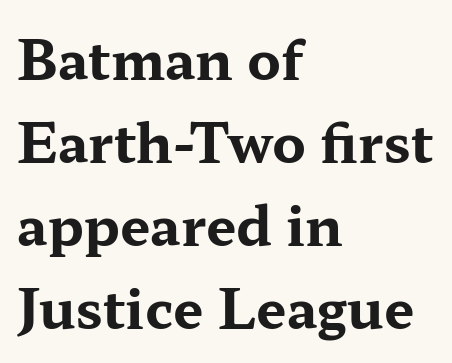
{"serif": "yes", "italic": "no", "bold": "yes", "weight": "bold", "width": "wide", "stroke_contrast": "medium", "x_height": "medium", "monospaced": "no", "underline": "no", "align": "left", "line_spacing": "normal", "line_spacing_ratio": 1.54, "letter_spacing": "normal", "letter_spacing_em": 0.0, "glyph_px": 54}
